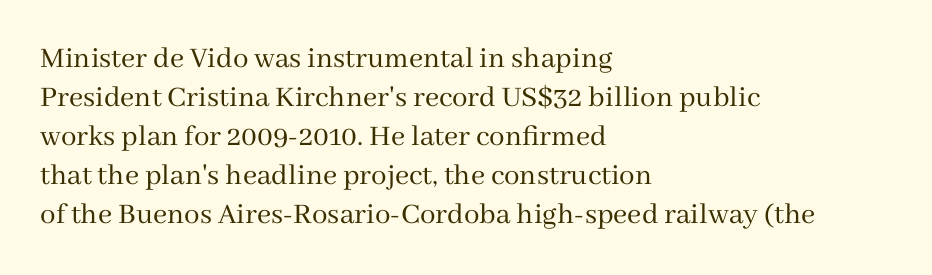
Q: Is the text bold? A: No.
Q: Is the text italic (slanted)? A: No, it is upright.
Q: Is the typeface a serif or a sans-serif typeface? A: Serif.
Q: Is the text underlined? A: No.
Q: How is the paragraph aligned? A: Left-aligned.
Q: Is the spacing between letters normal or unusually wide? A: Normal.
Q: Is the spacing between lines tight, normal or loose? A: Normal.
Q: Width (condensed, normal, or wide)? A: Normal.
Q: Stroke contrast? A: Medium.
Q: x-height? A: Medium.
Q: Monospaced? A: No.
